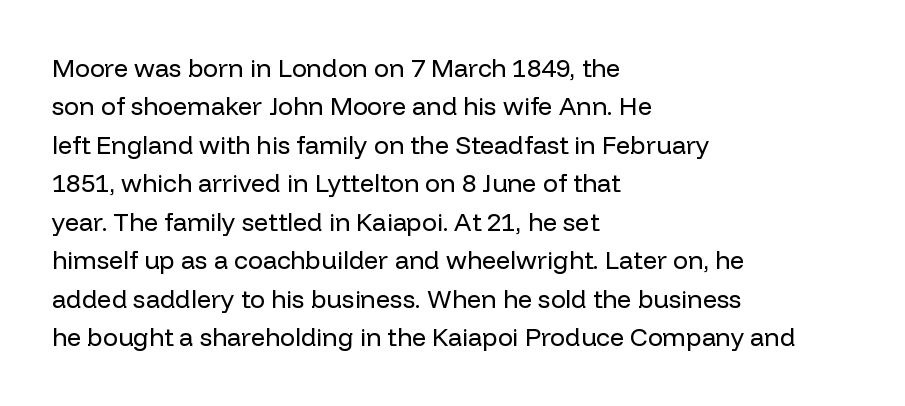
The image shows 25 px text type, upright; set left-aligned, normal line spacing (1.54x), normal letter spacing, not underlined.
